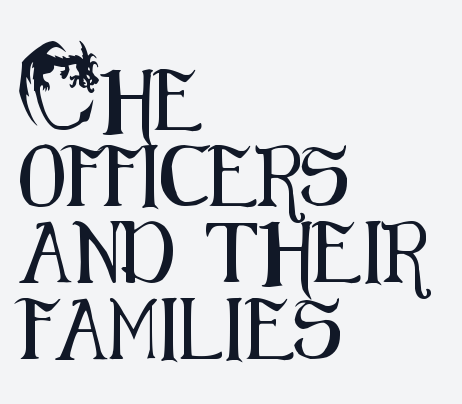
The vertical gap from one line to the next is medium. Ascenders rise straight up at ninety degrees. Is this a fixed-width face? No — the glyphs have proportional, varying widths. The face used here is a sans, in the tradition of grotesques and geometrics. Nothing unusual about the tracking: characters are spaced as the font intends. These lines stack with their left ends in a neat column.
